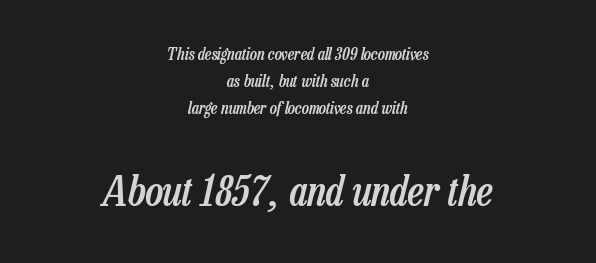
The image shows 42 px semibold, condensed type, italic (leaning right); set centered, normal line spacing (1.6x), normal letter spacing, not underlined; the second (bottom) block is 2.47x larger; low stroke contrast and a medium x-height.
